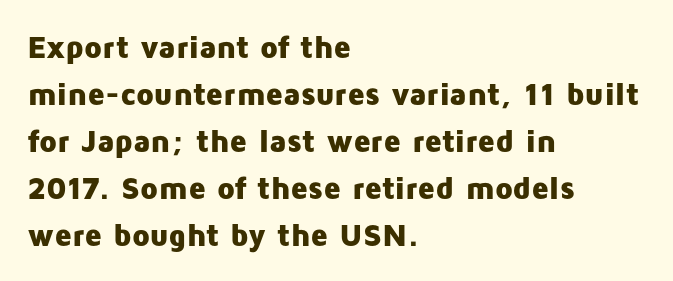
The image shows 32 px heavy sans-serif type, upright; set left-aligned, normal line spacing (1.47x), normal letter spacing, not underlined; low stroke contrast and a medium x-height.
